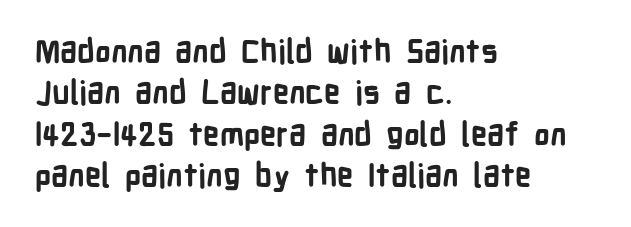
The image shows 32 px bold, condensed sans-serif type, upright; set left-aligned, normal line spacing (1.29x), normal letter spacing, not underlined; low stroke contrast and a medium x-height.
